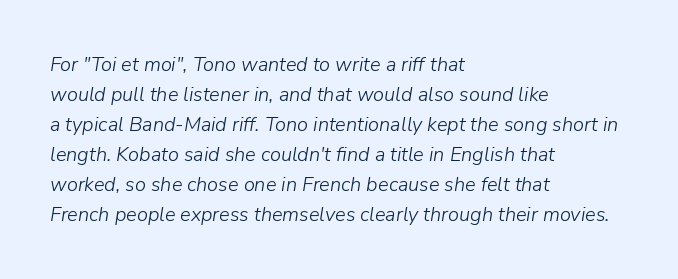
Q: Is the text bold? A: No.
Q: Is the text italic (slanted)? A: Yes, it leans right by about 9 degrees.
Q: Is the text underlined? A: No.
Q: How is the paragraph aligned? A: Left-aligned.
Q: Is the spacing between letters normal or unusually wide? A: Normal.
Q: Is the spacing between lines tight, normal or loose? A: Normal.
